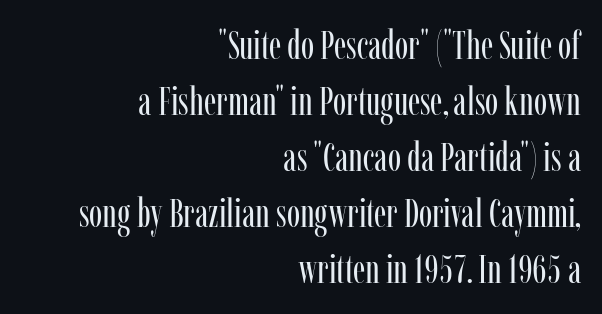
{"serif": "yes", "italic": "no", "bold": "no", "weight": "regular", "width": "condensed", "stroke_contrast": "low", "x_height": "medium", "monospaced": "no", "underline": "no", "align": "right", "line_spacing": "normal", "line_spacing_ratio": 1.4, "letter_spacing": "normal", "letter_spacing_em": 0.0, "glyph_px": 40}
